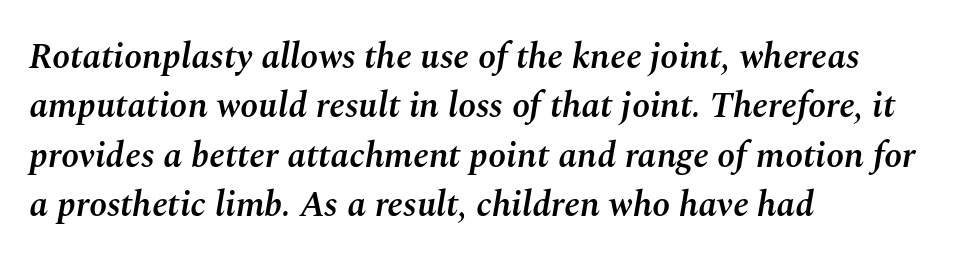
Q: Is the text bold? A: Semi-bold.
Q: Is the text italic (slanted)? A: Yes, it leans right by about 10 degrees.
Q: Is the text underlined? A: No.
Q: How is the paragraph aligned? A: Left-aligned.
Q: Is the spacing between letters normal or unusually wide? A: Normal.
Q: Is the spacing between lines tight, normal or loose? A: Normal.
Q: Width (condensed, normal, or wide)? A: Normal.
Q: Stroke contrast? A: Medium.
Q: x-height? A: Medium.
Q: Monospaced? A: No.
